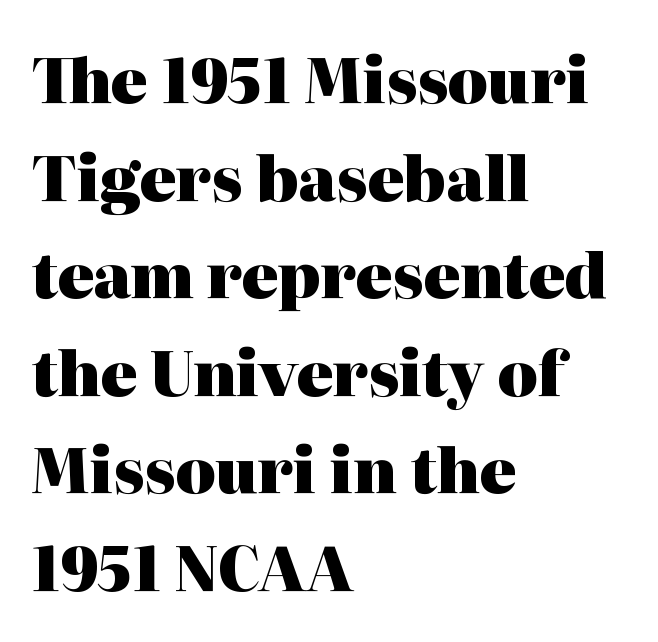
{"serif": "yes", "italic": "no", "bold": "yes", "weight": "heavy", "width": "normal", "stroke_contrast": "high", "x_height": "medium", "monospaced": "no", "underline": "no", "align": "left", "line_spacing": "normal", "line_spacing_ratio": 1.6, "letter_spacing": "normal", "letter_spacing_em": 0.0, "glyph_px": 61}
